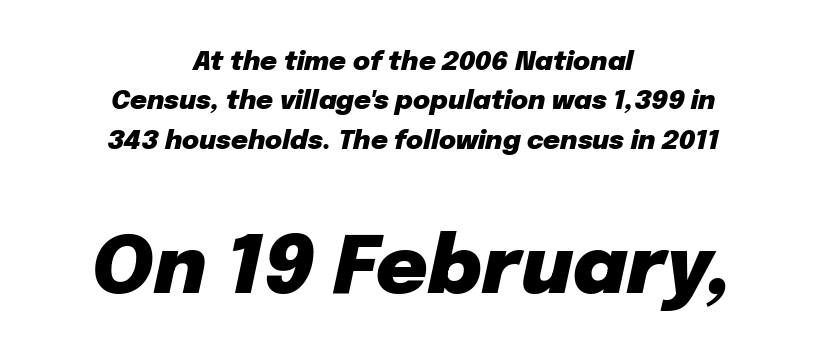
Notice how thick the strokes are: this is what a full bold looks like. Centered paragraph, ragged on both sides. Between these two stacked blocks, the lower one wins on size. The letters are slanted; this is an italic face. Do the characters align in a grid? No, the font is proportional.
